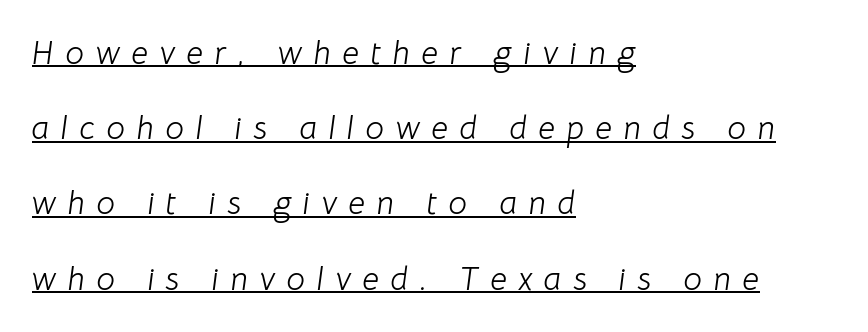
Q: Is the text bold? A: No.
Q: Is the text italic (slanted)? A: Yes, it leans right by about 8 degrees.
Q: Is the text underlined? A: Yes.
Q: How is the paragraph aligned? A: Left-aligned.
Q: Is the spacing between letters normal or unusually wide? A: Unusually wide.
Q: Is the spacing between lines tight, normal or loose? A: Loose.
Q: Width (condensed, normal, or wide)? A: Normal.
Q: Stroke contrast? A: Low.
Q: x-height? A: Medium.
Q: Monospaced? A: No.
